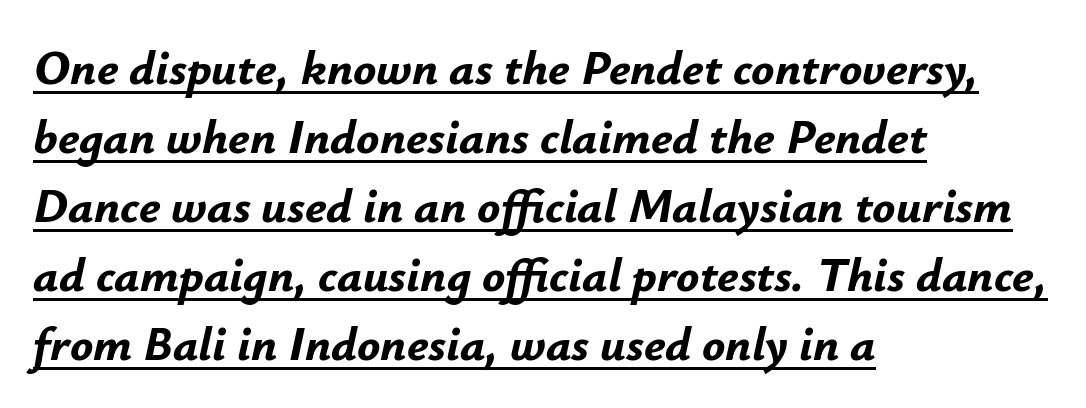
The image shows 48 px bold type, italic (leaning right); set left-aligned, normal line spacing (1.44x), normal letter spacing, underlined; low stroke contrast and a small x-height.
